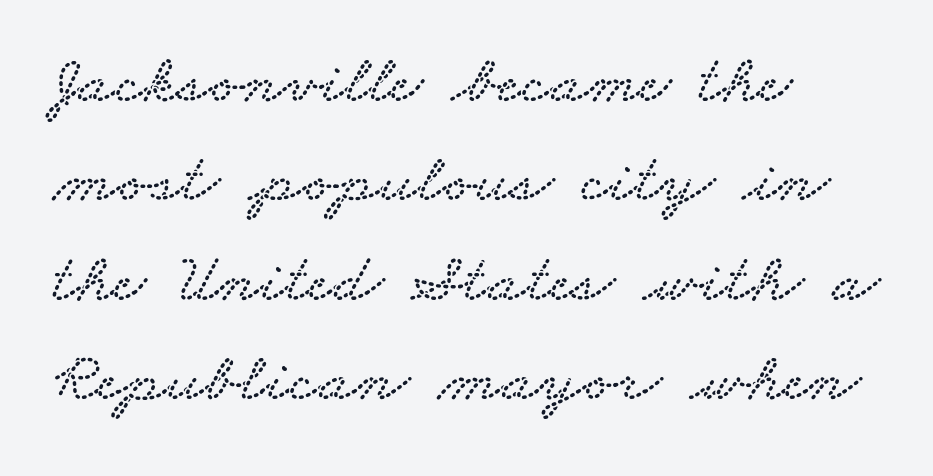
Q: Is the typeface a serif or a sans-serif typeface? A: Serif.
Q: Is the text underlined? A: No.
Q: How is the paragraph aligned? A: Left-aligned.
Q: Is the spacing between letters normal or unusually wide? A: Normal.
Q: Is the spacing between lines tight, normal or loose? A: Normal.
Q: Width (condensed, normal, or wide)? A: Wide.
Q: Stroke contrast? A: Low.
Q: x-height? A: Small.
Q: Monospaced? A: No.
